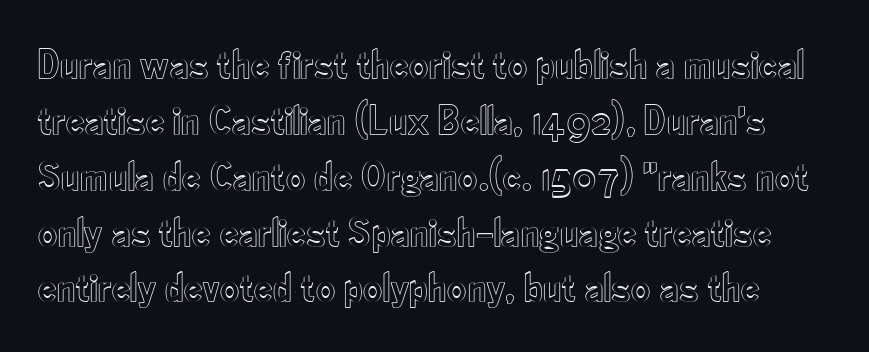
The image shows 42 px condensed type, upright; set normal line spacing (1.33x), normal letter spacing, not underlined; a small x-height.
